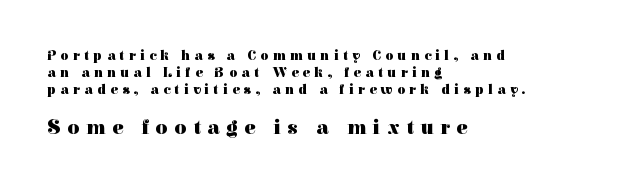
Q: Is the text bold? A: Yes.
Q: Is the text italic (slanted)? A: No, it is upright.
Q: Is the text underlined? A: No.
Q: How is the paragraph aligned? A: Left-aligned.
Q: Is the spacing between letters normal or unusually wide? A: Unusually wide.
Q: Which block of text is set in a larger size, the first (top) or the second (bottom)? A: The second (bottom) one.
